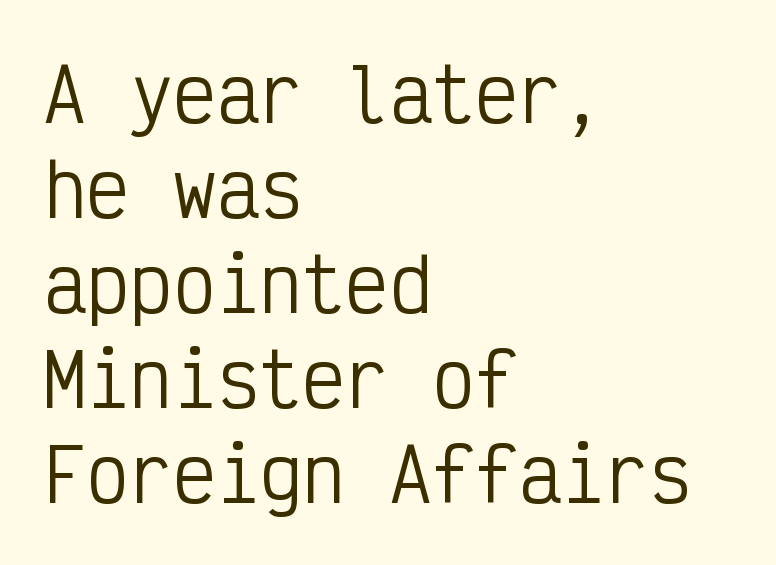
The image shows 72 px regular-weight, condensed sans-serif type, upright, monospaced; set left-aligned, normal line spacing (1.32x), normal letter spacing, not underlined; low stroke contrast and a medium x-height.
